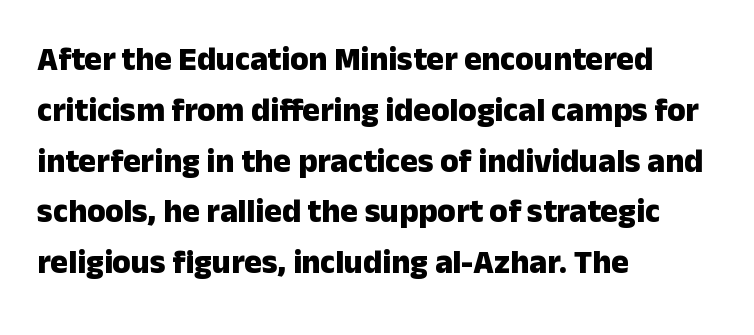
{"serif": "no", "italic": "no", "bold": "yes", "weight": "heavy", "width": "normal", "stroke_contrast": "low", "x_height": "medium", "monospaced": "no", "underline": "no", "align": "left", "line_spacing": "normal", "line_spacing_ratio": 1.54, "letter_spacing": "normal", "letter_spacing_em": 0.0, "glyph_px": 33}
